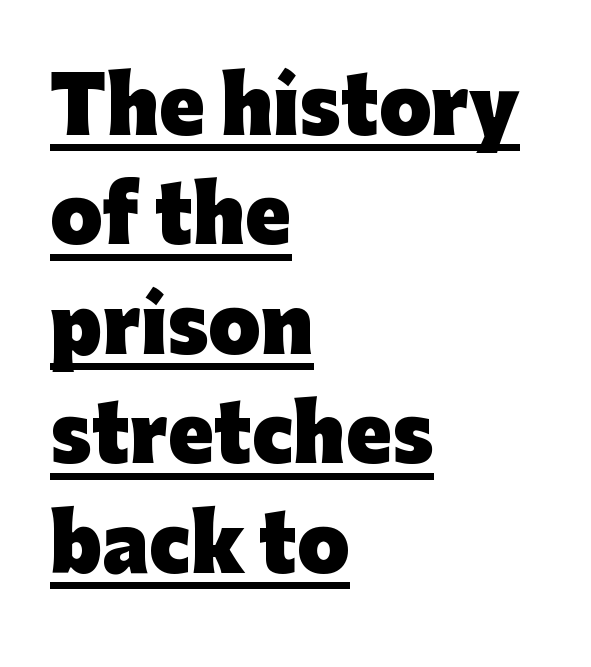
The image shows 75 px heavy sans-serif type, upright; set left-aligned, normal line spacing (1.46x), normal letter spacing, underlined; low stroke contrast and a medium x-height.
